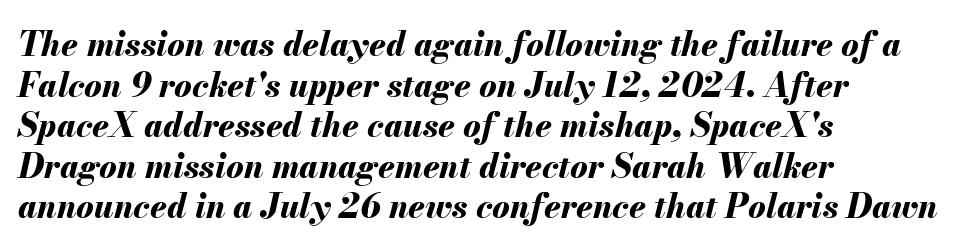
{"italic": "yes", "lean": "right", "slant_degrees": 13, "bold": "yes", "weight": "bold", "width": "normal", "stroke_contrast": "medium", "x_height": "small", "monospaced": "no", "underline": "no", "align": "left", "line_spacing_ratio": 1.23, "letter_spacing": "normal", "letter_spacing_em": 0.0, "glyph_px": 33}
